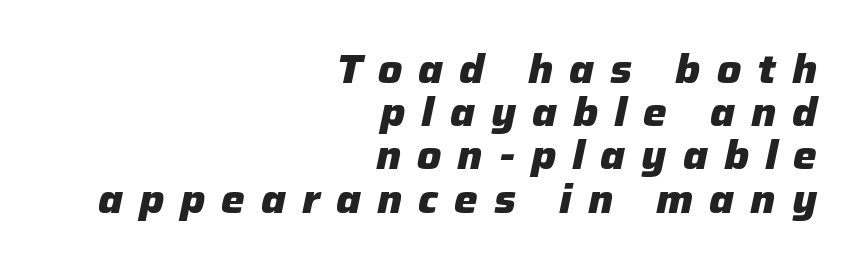
Q: Is the text bold? A: Yes.
Q: Is the text italic (slanted)? A: Yes, it leans right by about 12 degrees.
Q: Is the text underlined? A: No.
Q: How is the paragraph aligned? A: Right-aligned.
Q: Is the spacing between letters normal or unusually wide? A: Unusually wide.
Q: Is the spacing between lines tight, normal or loose? A: Tight.
Q: Width (condensed, normal, or wide)? A: Normal.
Q: Stroke contrast? A: Low.
Q: x-height? A: Medium.
Q: Monospaced? A: No.
